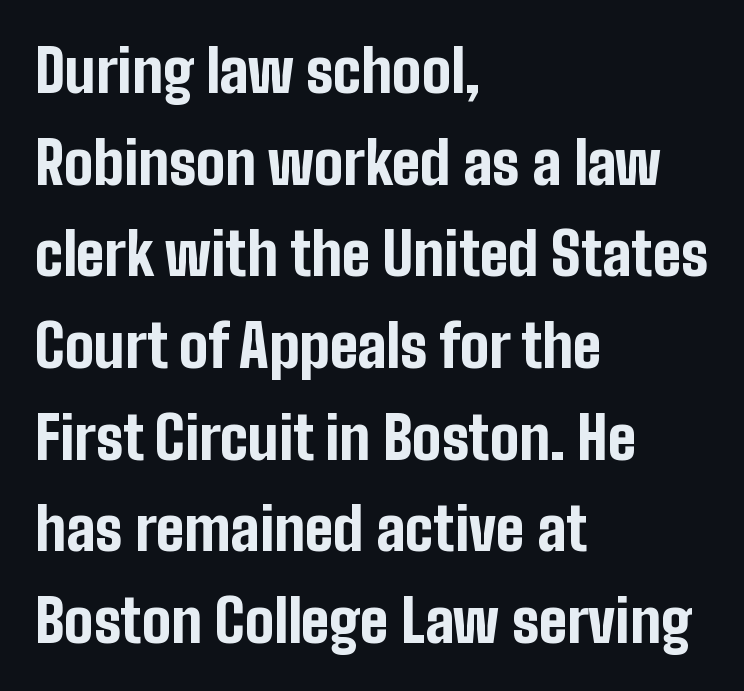
{"serif": "no", "italic": "no", "bold": "yes", "weight": "bold", "width": "condensed", "stroke_contrast": "low", "x_height": "medium", "monospaced": "no", "underline": "no", "align": "left", "line_spacing": "normal", "line_spacing_ratio": 1.58, "letter_spacing": "normal", "letter_spacing_em": 0.0, "glyph_px": 58}
